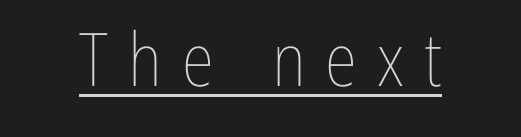
The image shows 74 px thin, condensed type, upright; set unusually wide letter spacing (+0.27 em), underlined; low stroke contrast and a medium x-height.
